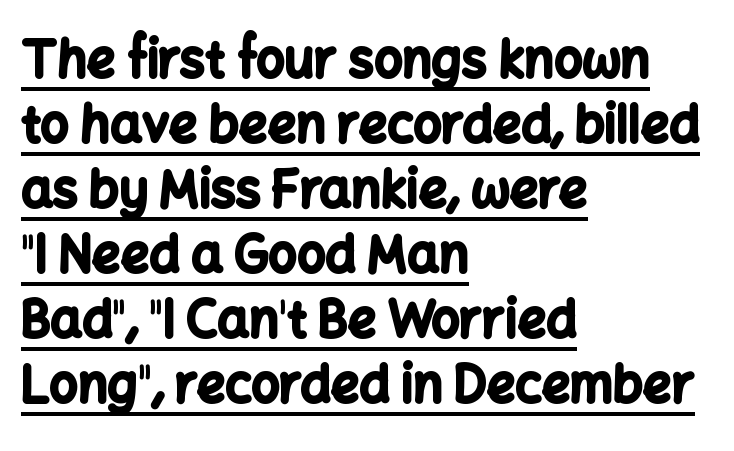
{"serif": "no", "italic": "no", "bold": "yes", "weight": "bold", "width": "normal", "stroke_contrast": "low", "x_height": "medium", "monospaced": "no", "underline": "yes", "align": "left", "line_spacing": "normal", "line_spacing_ratio": 1.3, "letter_spacing": "normal", "letter_spacing_em": 0.0, "glyph_px": 50}
